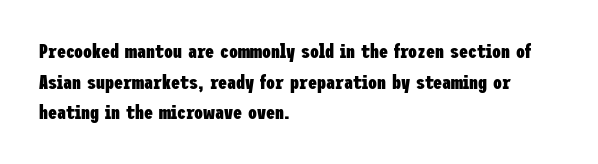
Underlining? Definitely not there. The paragraph has a hard left edge and a soft right edge. A typesetter would mark this as roman, not italic. What weight is shown? A full bold with thick strokes.
